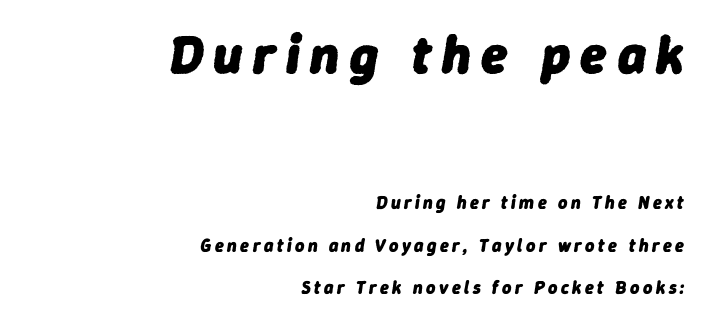
Has an underline been added? It has not. The compositor pushed each line to the right boundary. Proportional: the letters do not fall into vertical columns. There's an unmistakable incline to the writing here. The space between consecutive lines is lavish. On the weight axis this lands at bold, roughly 700.
